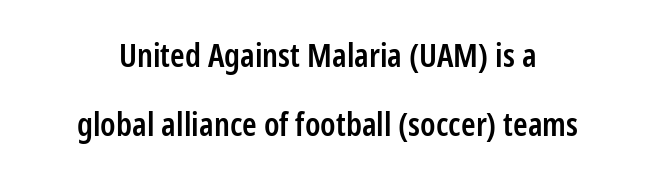
{"serif": "no", "italic": "no", "bold": "semi", "weight": "semibold", "width": "condensed", "stroke_contrast": "low", "x_height": "medium", "monospaced": "no", "underline": "no", "align": "center", "line_spacing": "loose", "line_spacing_ratio": 2.1, "letter_spacing": "normal", "letter_spacing_em": 0.0, "glyph_px": 33}
